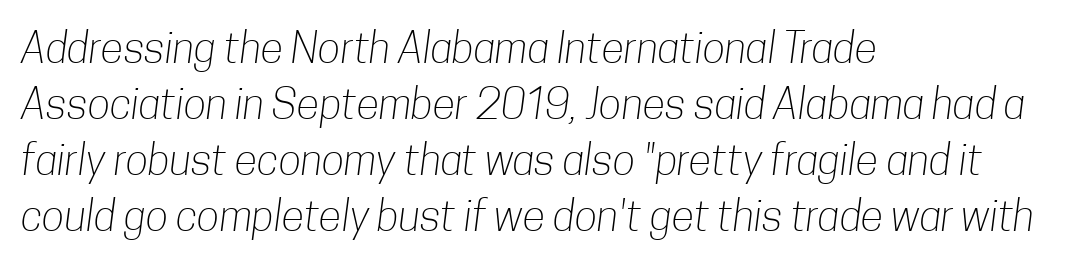
{"serif": "no", "bold": "no", "weight": "light", "width": "condensed", "stroke_contrast": "low", "x_height": "medium", "monospaced": "no", "underline": "no", "align": "left", "line_spacing": "normal", "line_spacing_ratio": 1.33, "letter_spacing": "normal", "letter_spacing_em": 0.0, "glyph_px": 42}
